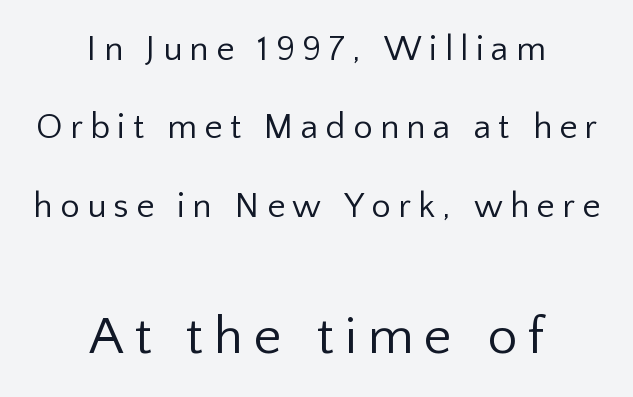
{"serif": "no", "italic": "no", "bold": "no", "weight": "regular", "width": "normal", "stroke_contrast": "low", "x_height": "medium", "monospaced": "no", "underline": "no", "align": "center", "line_spacing": "loose", "line_spacing_ratio": 2.24, "letter_spacing": "wide", "letter_spacing_em": 0.21, "larger_block": "second", "size_ratio": 1.51, "glyph_px": 53}
